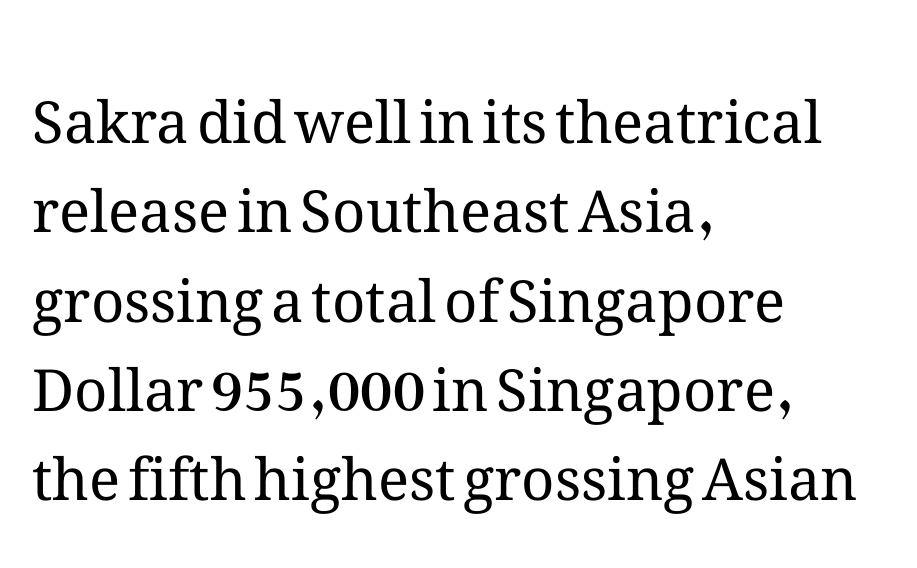
The image shows 58 px regular-weight type, upright; set left-aligned, normal line spacing (1.54x), normal letter spacing, not underlined; medium stroke contrast and a medium x-height.
